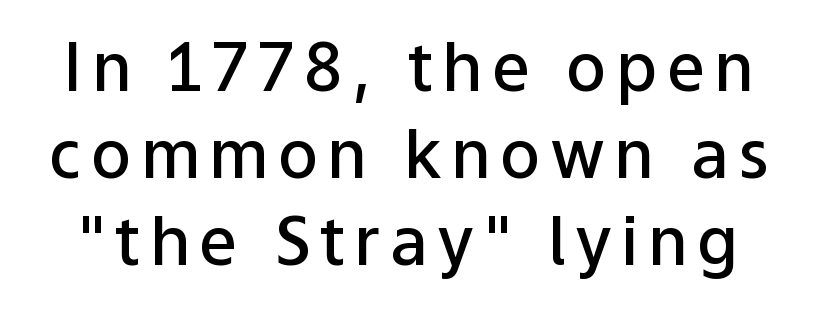
{"serif": "no", "italic": "no", "bold": "semi", "weight": "semibold", "width": "normal", "stroke_contrast": "low", "x_height": "medium", "monospaced": "no", "underline": "no", "line_spacing": "normal", "line_spacing_ratio": 1.3, "glyph_px": 67}
